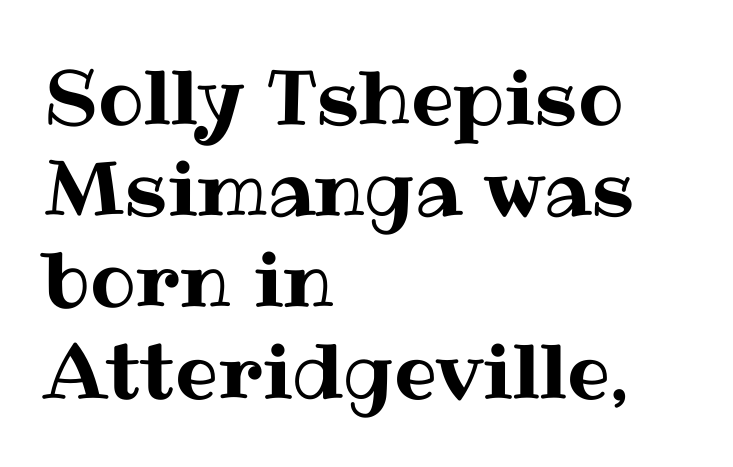
The rendering uses natural spacing where letterforms have individual widths. The lettering stays uniformly vertical, giving the passage a roman look. Horizontally, the lines are justified to the leading edge only. Honestly, the letter spacing is just normal — you wouldn't notice it. The space directly below the letters is spotless.
